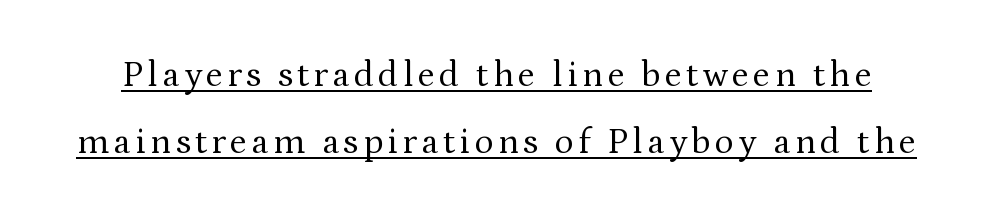
Q: Is the text bold? A: No.
Q: Is the text italic (slanted)? A: No, it is upright.
Q: Is the typeface a serif or a sans-serif typeface? A: Serif.
Q: Is the text underlined? A: Yes.
Q: Width (condensed, normal, or wide)? A: Normal.
Q: Stroke contrast? A: Medium.
Q: x-height? A: Medium.
Q: Monospaced? A: No.
